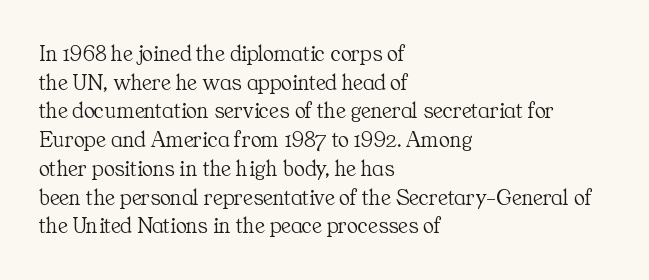
Q: Is the text bold? A: No.
Q: Is the text italic (slanted)? A: No, it is upright.
Q: Is the text underlined? A: No.
Q: How is the paragraph aligned? A: Left-aligned.
Q: Is the spacing between letters normal or unusually wide? A: Normal.
Q: Is the spacing between lines tight, normal or loose? A: Normal.
